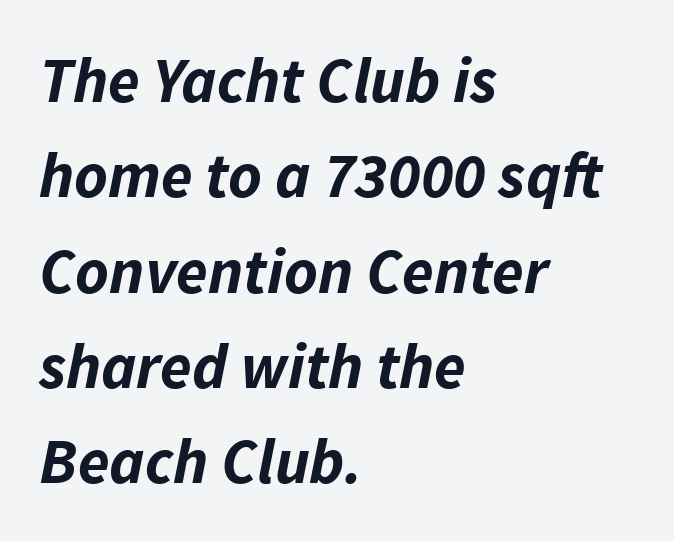
Q: Is the text bold? A: Yes.
Q: Is the text italic (slanted)? A: Yes, it leans right by about 11 degrees.
Q: Is the text underlined? A: No.
Q: How is the paragraph aligned? A: Left-aligned.
Q: Is the spacing between letters normal or unusually wide? A: Normal.
Q: Is the spacing between lines tight, normal or loose? A: Normal.
Q: Width (condensed, normal, or wide)? A: Normal.
Q: Stroke contrast? A: Low.
Q: x-height? A: Medium.
Q: Monospaced? A: No.
